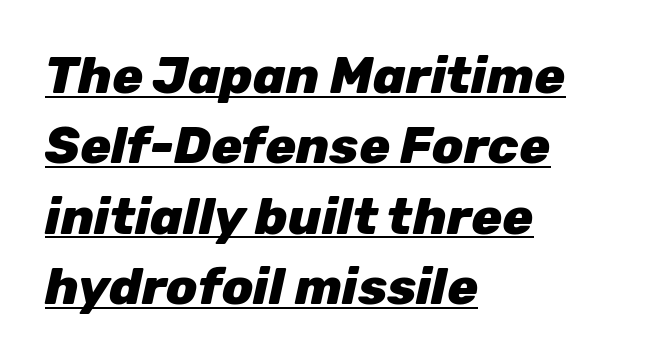
Vertical spacing — default. The passage shown has conventional tracking throughout. Underline: present. Every row of glyphs begins at an identical x-position on the left. Typesetter's note: full bold, strokes at maximum text heaviness. Note the varied advance widths — an 'i' is clearly narrower than an 'm'.
